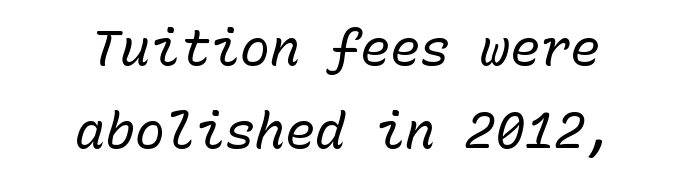
The image shows 50 px regular-weight type, italic (leaning right), monospaced; set centered, normal line spacing (1.66x), normal letter spacing, not underlined; low stroke contrast and a medium x-height.
